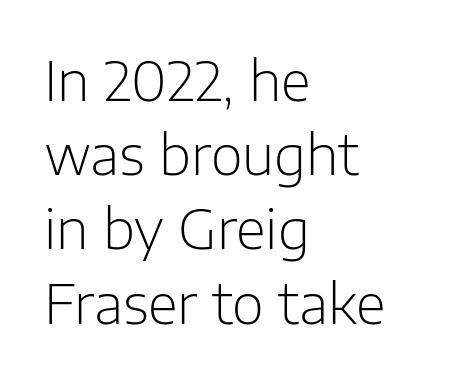
{"serif": "no", "italic": "no", "bold": "no", "weight": "light", "width": "normal", "stroke_contrast": "low", "x_height": "medium", "monospaced": "no", "underline": "no", "align": "left", "line_spacing": "normal", "line_spacing_ratio": 1.35, "letter_spacing": "normal", "letter_spacing_em": 0.0, "glyph_px": 55}
